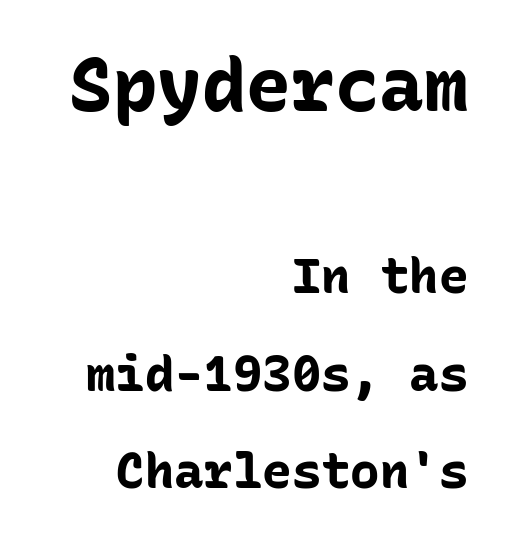
Q: Is the text bold? A: Yes.
Q: Is the text italic (slanted)? A: No, it is upright.
Q: Is the typeface a serif or a sans-serif typeface? A: Sans-serif.
Q: Is the text underlined? A: No.
Q: How is the paragraph aligned? A: Right-aligned.
Q: Is the spacing between letters normal or unusually wide? A: Normal.
Q: Is the spacing between lines tight, normal or loose? A: Loose.
Q: Which block of text is set in a larger size, the first (top) or the second (bottom)? A: The first (top) one.
Q: Width (condensed, normal, or wide)? A: Normal.
Q: Stroke contrast? A: Low.
Q: x-height? A: Medium.
Q: Monospaced? A: Yes.
